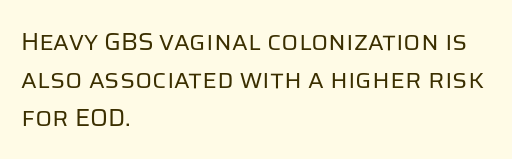
{"italic": "no", "bold": "no", "underline": "no", "align": "left", "line_spacing": "normal", "line_spacing_ratio": 1.53, "letter_spacing": "normal", "letter_spacing_em": 0.0, "glyph_px": 25}
